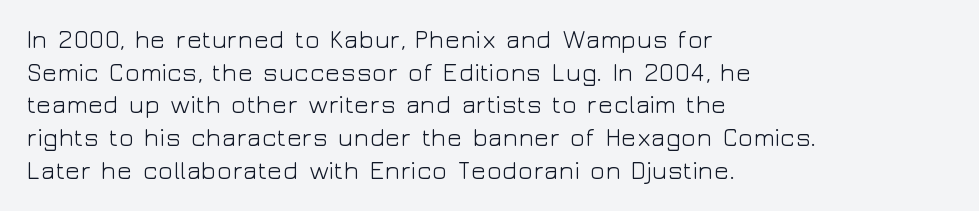
{"italic": "no", "bold": "no", "underline": "no", "align": "left", "line_spacing": "normal", "line_spacing_ratio": 1.31, "letter_spacing": "normal", "letter_spacing_em": 0.0, "glyph_px": 25}
